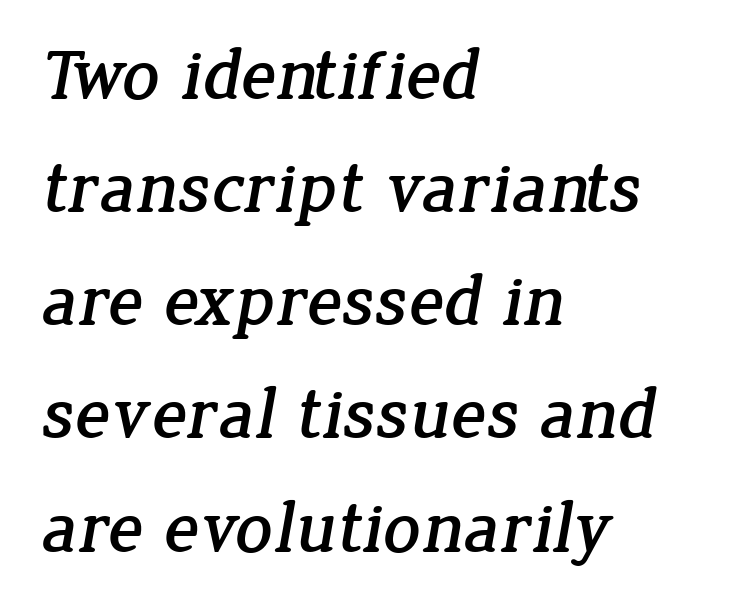
{"serif": "yes", "width": "normal", "stroke_contrast": "low", "x_height": "medium", "monospaced": "no", "underline": "no", "align": "left", "line_spacing": "normal", "line_spacing_ratio": 1.55, "letter_spacing": "normal", "letter_spacing_em": 0.0, "glyph_px": 73}
